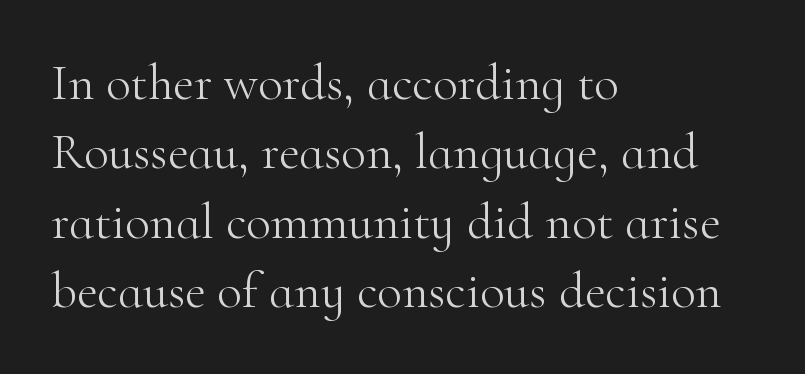
{"serif": "yes", "italic": "no", "bold": "no", "weight": "light", "width": "normal", "stroke_contrast": "high", "x_height": "small", "monospaced": "no", "underline": "no", "align": "left", "line_spacing": "normal", "line_spacing_ratio": 1.36, "letter_spacing": "normal", "letter_spacing_em": 0.0, "glyph_px": 51}
